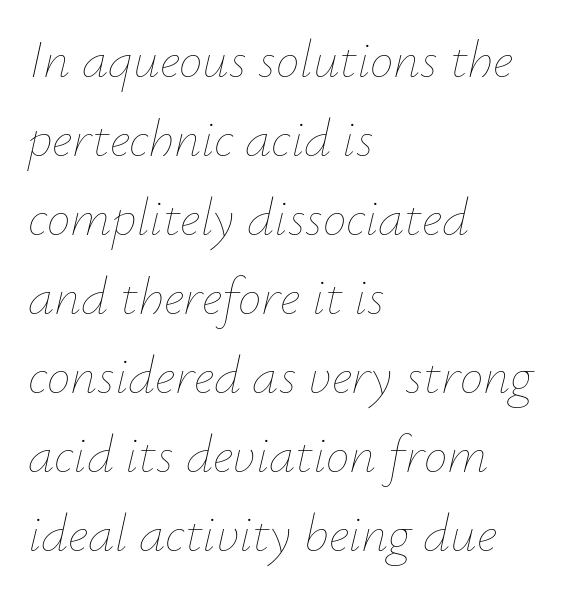
The typography opts for an oblique posture over an upright one. A clean baseline with only descenders dipping below it. You could not count columns in this text — the font is proportionally spaced. The font sits on the lighter half of the weight spectrum, regular included. The horizontal fit of the characters is conventional and even.
